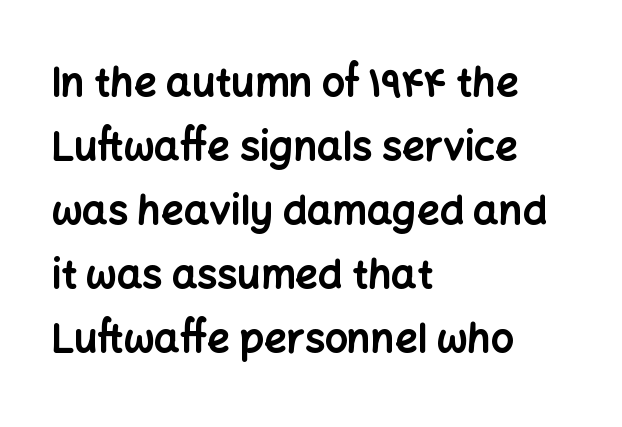
All the whitespace from short lines collects on the right. Tracking value appears to be zero — textbook default spacing. Heavy-handed strokes throughout: this text is bold. The letters stand upright; this is a roman face.
